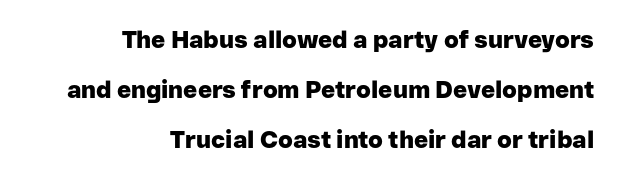
The image shows 24 px bold type, upright; set right-aligned, loose line spacing (2.09x), normal letter spacing, not underlined.
